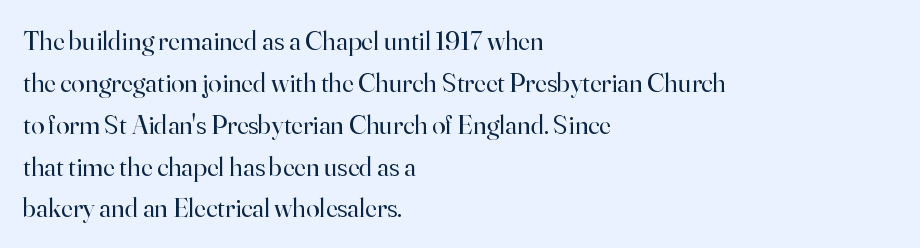
Anything drawn beneath the words? Only blank space. Each word holds together tightly as a unit, with standard inter-letter gaps. Each stroke keeps to a modest, everyday thickness or less. Normally led — the rows are evenly, conventionally spaced. In CSS terms this would be text-align: left. Does the lettering tilt? It doesn't — this is upright.
